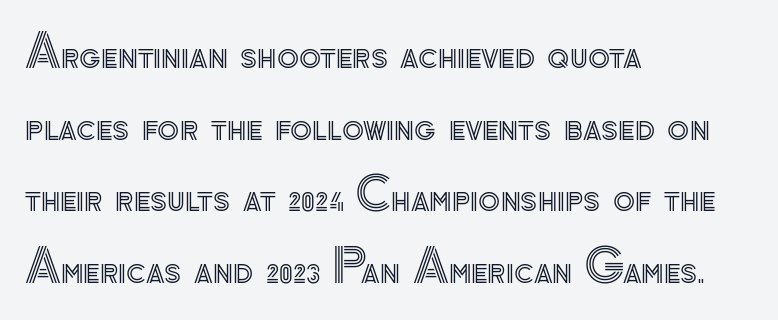
The image shows 45 px text type, upright; set left-aligned, normal line spacing (1.59x), normal letter spacing, not underlined; a small x-height.
